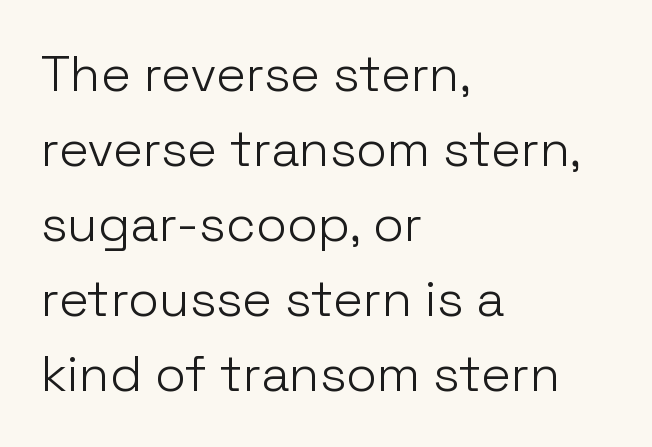
Words float on clear page, feet unadorned. One glance says typical: line gaps are just what's usual. The typography opts for an upright posture over an oblique one. These lines keep a tight, regular rhythm from letter to letter. Weight: regular or lighter. Unlike a traditional serif, this face leaves its strokes unadorned.
